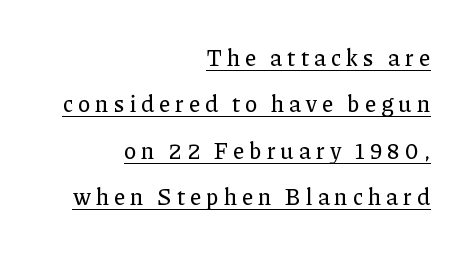
The image shows 23 px text type, upright; set right-aligned, loose line spacing (2.02x), unusually wide letter spacing (+0.22 em), underlined.
